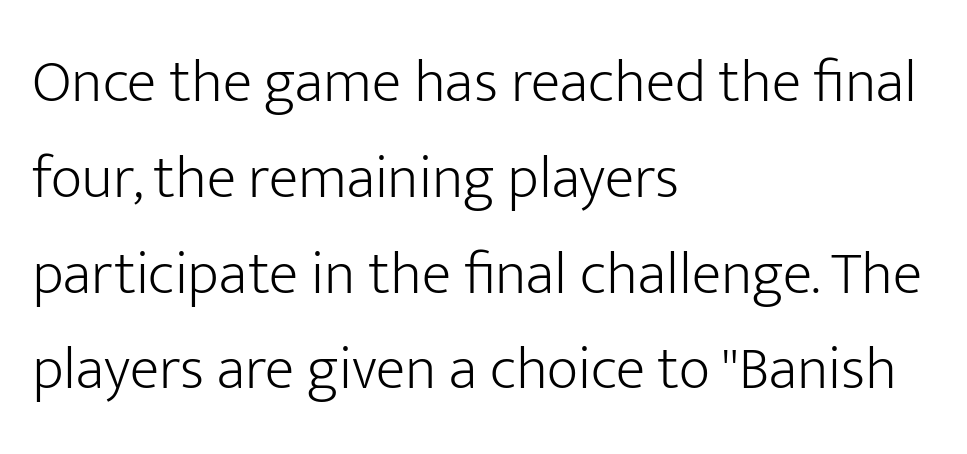
Q: Is the text bold? A: No.
Q: Is the text italic (slanted)? A: No, it is upright.
Q: Is the typeface a serif or a sans-serif typeface? A: Sans-serif.
Q: Is the text underlined? A: No.
Q: How is the paragraph aligned? A: Left-aligned.
Q: Is the spacing between letters normal or unusually wide? A: Normal.
Q: Is the spacing between lines tight, normal or loose? A: Normal.
Q: Width (condensed, normal, or wide)? A: Normal.
Q: Stroke contrast? A: Low.
Q: x-height? A: Medium.
Q: Monospaced? A: No.
